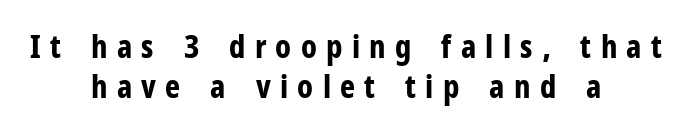
Each letter keeps its own natural width here, so spacing adapts to shape. To sum up the face: it is a sans, with no serifs. Characters follow at a spacing far wider than the type designer built in. A normal amount of white space separates one row of letters from the next. Typographic density is high because the face is bold. Horizontal alignment here is central, giving a formal, balanced look.
